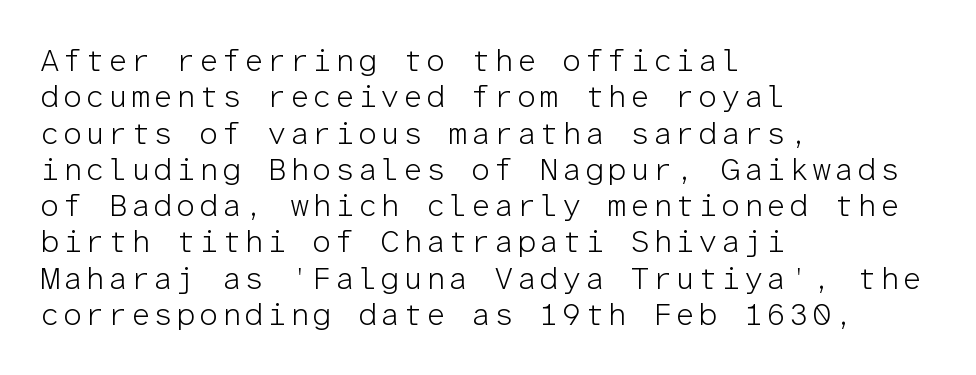
Q: Is the text bold? A: No.
Q: Is the text italic (slanted)? A: No, it is upright.
Q: Is the typeface a serif or a sans-serif typeface? A: Sans-serif.
Q: Is the text underlined? A: No.
Q: How is the paragraph aligned? A: Left-aligned.
Q: Width (condensed, normal, or wide)? A: Normal.
Q: Stroke contrast? A: Low.
Q: x-height? A: Medium.
Q: Monospaced? A: Yes.
